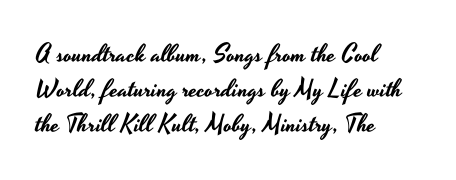
Q: Is the text italic (slanted)? A: Yes.
Q: Is the text underlined? A: No.
Q: How is the paragraph aligned? A: Left-aligned.
Q: Is the spacing between letters normal or unusually wide? A: Normal.
Q: Is the spacing between lines tight, normal or loose? A: Normal.
